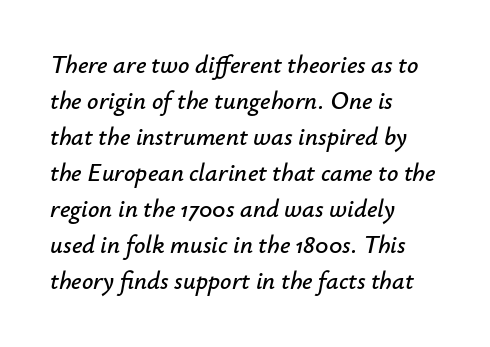
The letters are slanted; this is an italic face. Notice how descenders clear the ascenders below comfortably — that's standard leading. These lines keep a tight, regular rhythm from letter to letter. A classic flush-left, rag-right setting is used for this passage. Beneath every word, the page is bare.
